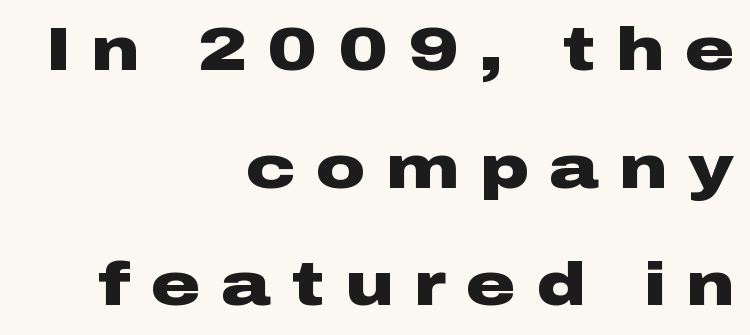
{"serif": "no", "italic": "no", "bold": "yes", "weight": "heavy", "width": "wide", "stroke_contrast": "low", "x_height": "medium", "monospaced": "no", "underline": "no", "align": "right", "line_spacing": "loose", "line_spacing_ratio": 1.93, "letter_spacing": "wide", "letter_spacing_em": 0.34, "glyph_px": 61}
